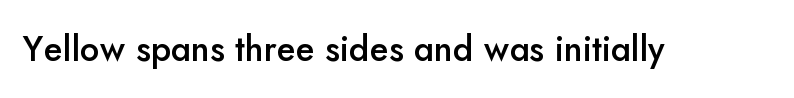
{"serif": "no", "italic": "no", "bold": "semi", "weight": "semibold", "width": "normal", "stroke_contrast": "low", "x_height": "small", "monospaced": "no", "underline": "no", "letter_spacing": "normal", "letter_spacing_em": 0.0, "glyph_px": 35}
